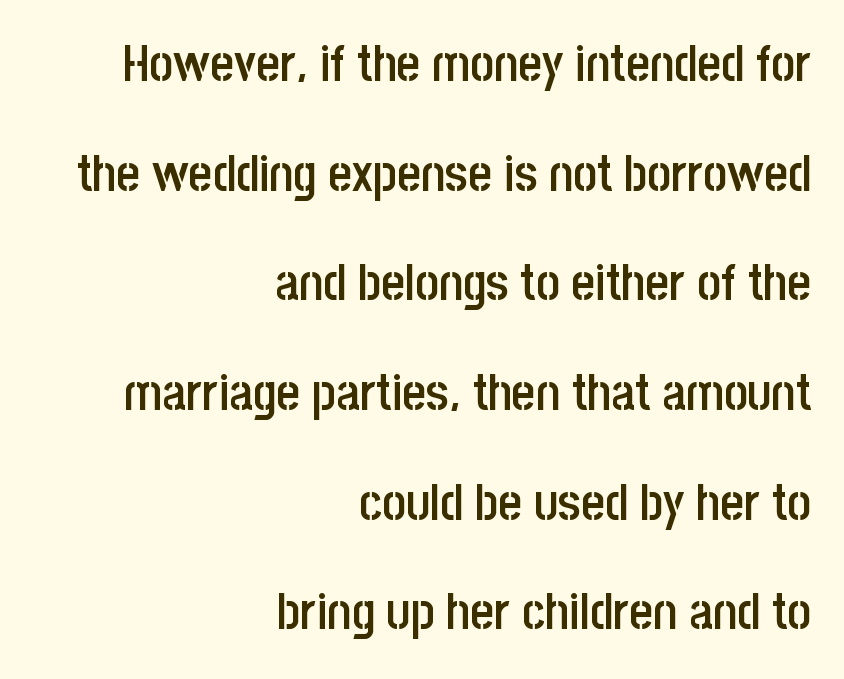
The image shows 51 px semibold, condensed sans-serif type, upright; set right-aligned, loose line spacing (2.15x), normal letter spacing, not underlined; low stroke contrast and a large x-height.
